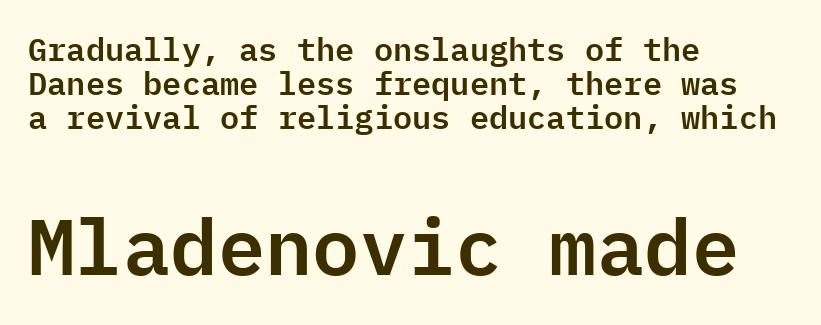
Q: Is the text italic (slanted)? A: No, it is upright.
Q: Is the typeface a serif or a sans-serif typeface? A: Sans-serif.
Q: Is the text underlined? A: No.
Q: How is the paragraph aligned? A: Left-aligned.
Q: Is the spacing between letters normal or unusually wide? A: Normal.
Q: Is the spacing between lines tight, normal or loose? A: Tight.
Q: Which block of text is set in a larger size, the first (top) or the second (bottom)? A: The second (bottom) one.
Q: Width (condensed, normal, or wide)? A: Normal.
Q: Stroke contrast? A: Low.
Q: x-height? A: Medium.
Q: Monospaced? A: Yes.
